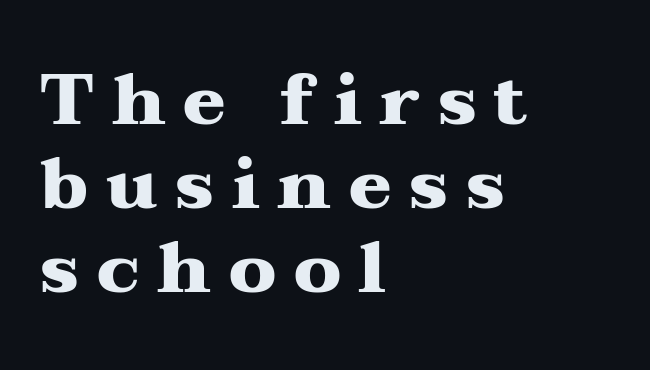
{"serif": "yes", "italic": "no", "bold": "yes", "weight": "heavy", "width": "wide", "stroke_contrast": "medium", "x_height": "medium", "monospaced": "no", "underline": "no", "align": "left", "line_spacing_ratio": 1.18, "letter_spacing": "wide", "letter_spacing_em": 0.25, "glyph_px": 71}
